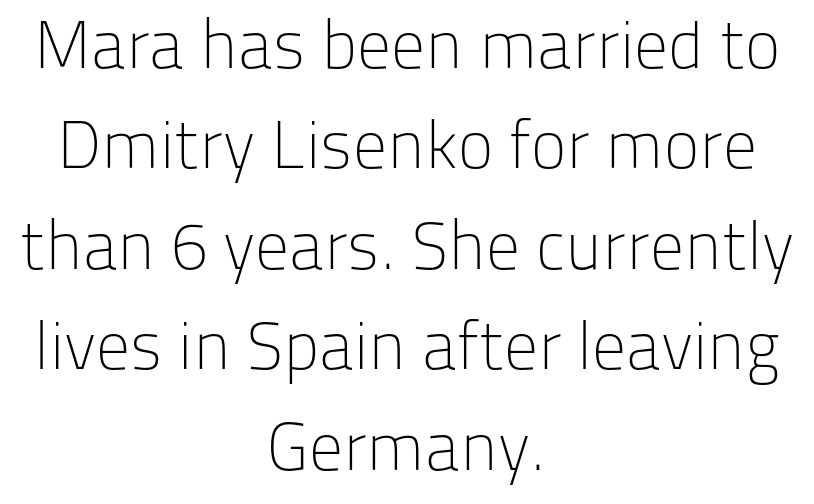
The image shows 67 px light sans-serif type, upright; set centered, normal line spacing (1.5x), normal letter spacing, not underlined; low stroke contrast and a medium x-height.
